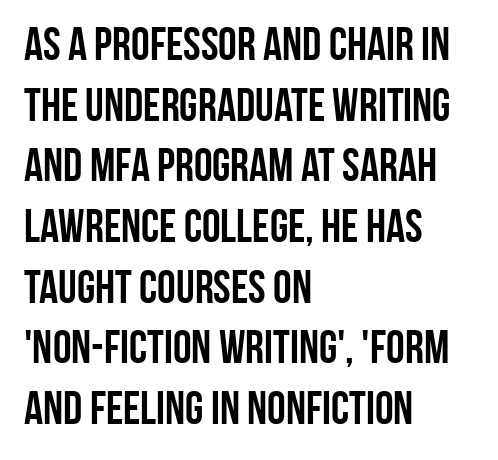
A bare baseline throughout the passage. Italic? Not at all — the glyphs are vertical. Looks like regular typesetting: each glyph gets only the width it needs. The type family on display is of the sans-serif kind. Thick stems and heavy bowls — unmistakably bold.
